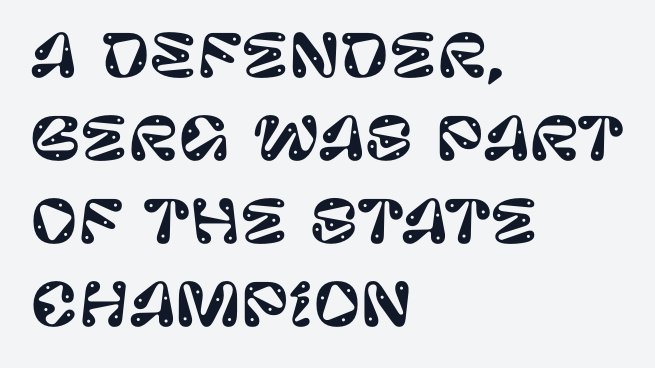
The image shows 58 px sans-serif type; set left-aligned, normal line spacing (1.43x), normal letter spacing, not underlined; low stroke contrast and a large x-height.
